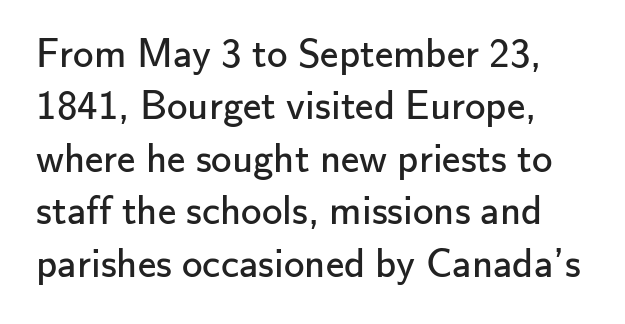
The image shows 41 px regular-weight sans-serif type, upright; set normal line spacing (1.28x), normal letter spacing, not underlined; low stroke contrast and a small x-height.
